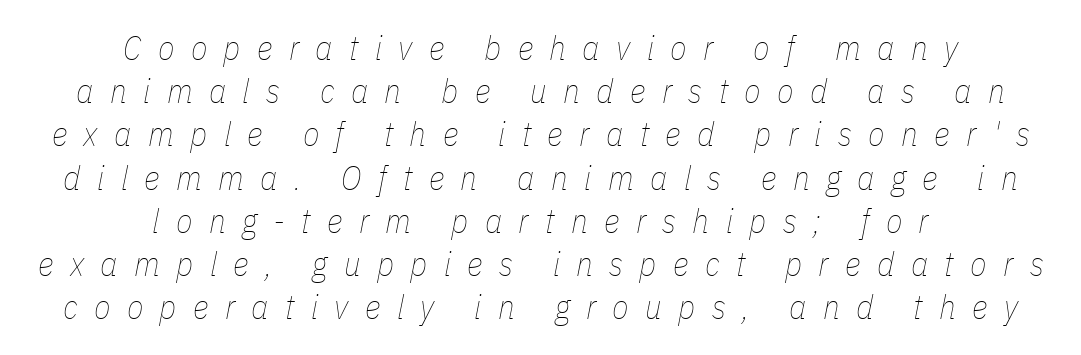
Unbolded letterforms with no extra heft. Someone cranked the tracking dial way up on this one. Any mark beneath the type? The region is blank. Evenly set lines give the paragraph a standard silhouette. Proportional: the letters do not fall into vertical columns. Italic? Definitely — the glyphs are oblique.
